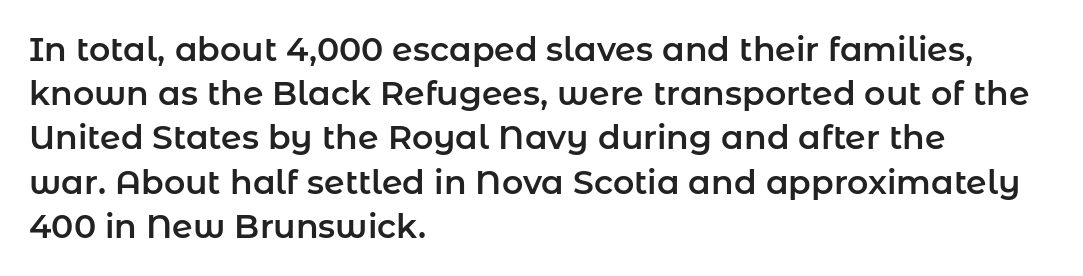
Nobody drew a line under any word here. A typesetter would call this zero additional tracking. Short and long lines alike share a common starting point at left. The designer left line spacing at the default. The face used here is proportionally spaced, like ordinary book or web type. This sample uses a sans-serif face.
